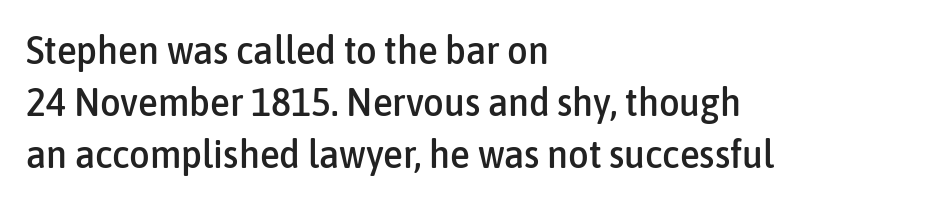
Unlike italic type, these characters show no tilt at all. The rendering anchors every line to the left-hand side. Does extra space separate the letters? No, they use regular spacing. Character widths vary here, with narrow letters taking less room than wide ones.
